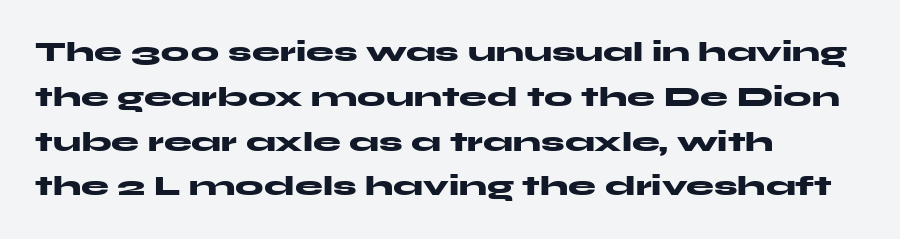
Q: Is the text bold? A: Yes.
Q: Is the text italic (slanted)? A: No, it is upright.
Q: Is the typeface a serif or a sans-serif typeface? A: Sans-serif.
Q: Is the text underlined? A: No.
Q: How is the paragraph aligned? A: Left-aligned.
Q: Is the spacing between letters normal or unusually wide? A: Normal.
Q: Is the spacing between lines tight, normal or loose? A: Normal.
Q: Width (condensed, normal, or wide)? A: Wide.
Q: Stroke contrast? A: Medium.
Q: x-height? A: Medium.
Q: Monospaced? A: No.
